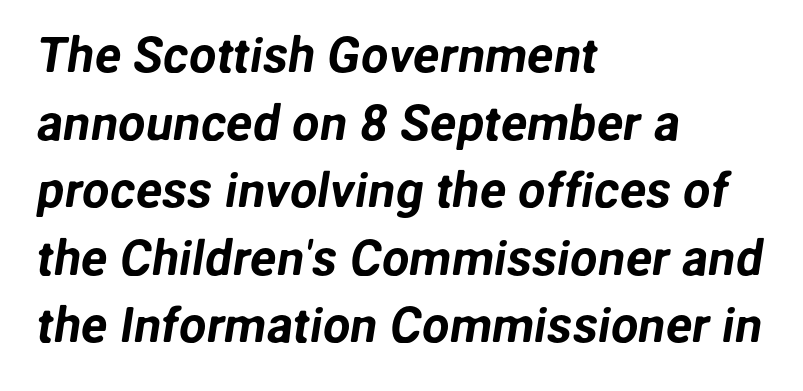
{"serif": "no", "width": "normal", "stroke_contrast": "low", "x_height": "medium", "monospaced": "no", "underline": "no", "align": "left", "line_spacing": "normal", "line_spacing_ratio": 1.38, "letter_spacing": "normal", "letter_spacing_em": 0.0, "glyph_px": 49}
